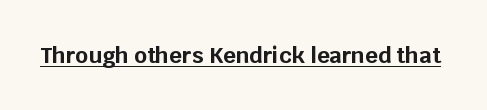
The face used here is rendered with its standard letterfit. These lines were composed using upright roman letters. Strokes here are thick enough to call this a true bold. Is there an underline? Yes — a line sits under the letters.
